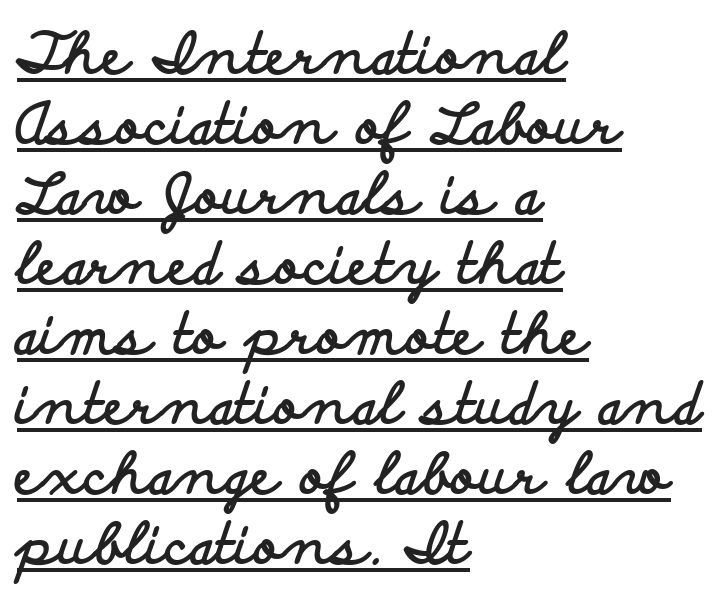
The image shows 56 px bold, wide sans-serif type; set left-aligned, normal line spacing (1.25x), normal letter spacing, underlined; low stroke contrast and a small x-height.
